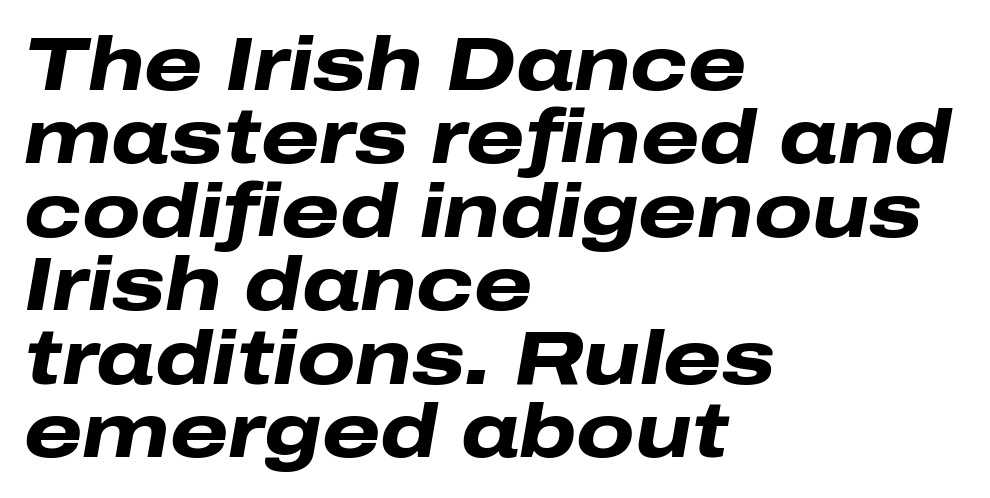
Beneath every word, the page is bare. Compared with typical paragraphs, the rows here are closer together. In terms of letterspacing, this is plain default setting. Heavy-handed strokes throughout: this text is bold. The lines in this sample share a left origin and differ only in where they stop.
